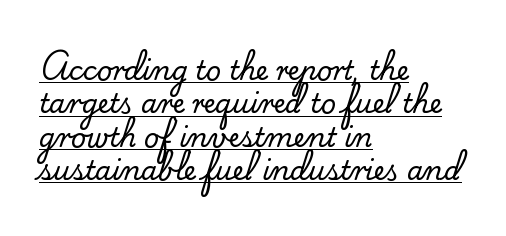
The image shows 26 px text type; set left-aligned, normal line spacing (1.28x), normal letter spacing, underlined.
